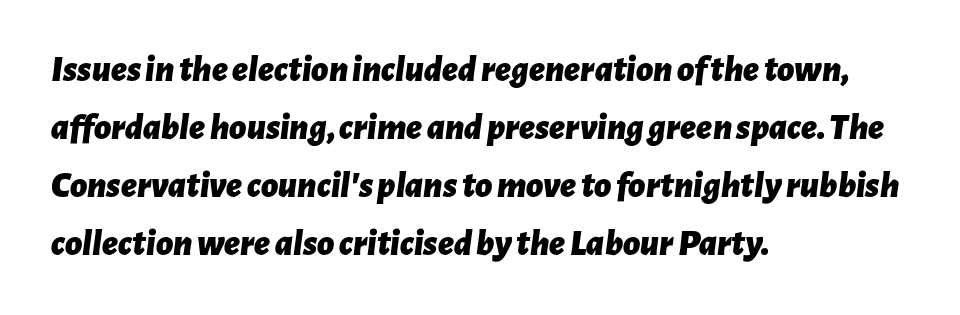
{"italic": "yes", "lean": "right", "slant_degrees": 7, "bold": "yes", "weight": "bold", "width": "normal", "stroke_contrast": "low", "x_height": "medium", "monospaced": "no", "underline": "no", "align": "left", "line_spacing": "normal", "line_spacing_ratio": 1.57, "letter_spacing": "normal", "letter_spacing_em": 0.0, "glyph_px": 37}
